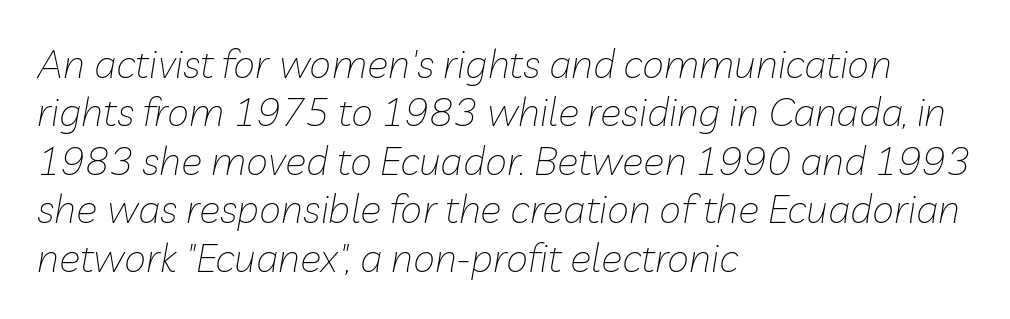
Q: Is the text bold? A: No.
Q: Is the text italic (slanted)? A: Yes, it leans right by about 10 degrees.
Q: Is the text underlined? A: No.
Q: How is the paragraph aligned? A: Left-aligned.
Q: Is the spacing between letters normal or unusually wide? A: Normal.
Q: Width (condensed, normal, or wide)? A: Normal.
Q: Stroke contrast? A: Low.
Q: x-height? A: Medium.
Q: Monospaced? A: No.
